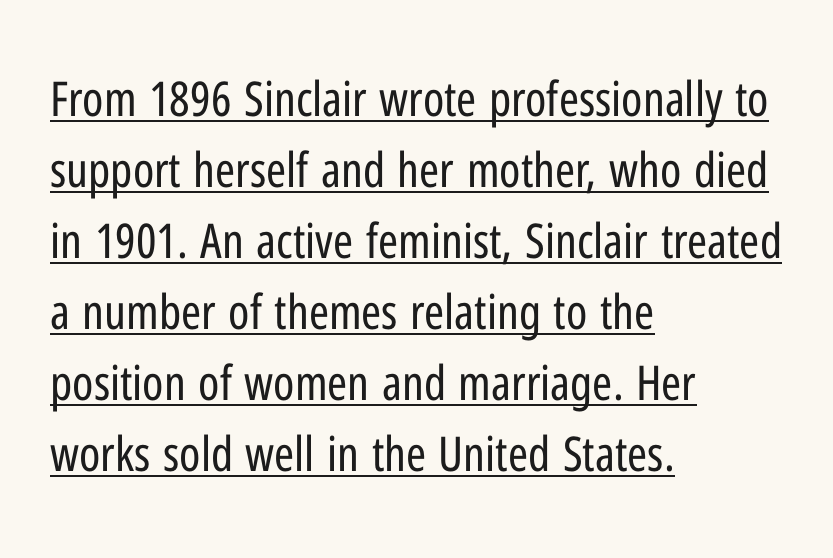
The font sits on the lighter half of the weight spectrum, regular included. A typesetter would call this leading conventional body-copy spacing. Looks like regular typesetting: each glyph gets only the width it needs. The sample's only ornament is a line tracing under the words. This is the regular roman posture of the typeface.
